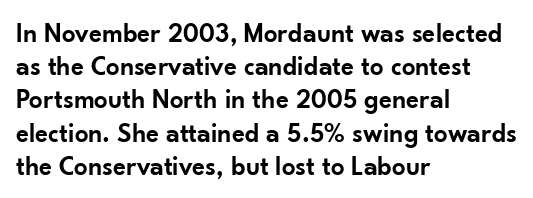
{"italic": "no", "bold": "semi", "underline": "no", "align": "left", "line_spacing_ratio": 1.23, "letter_spacing": "normal", "letter_spacing_em": 0.0, "glyph_px": 27}
